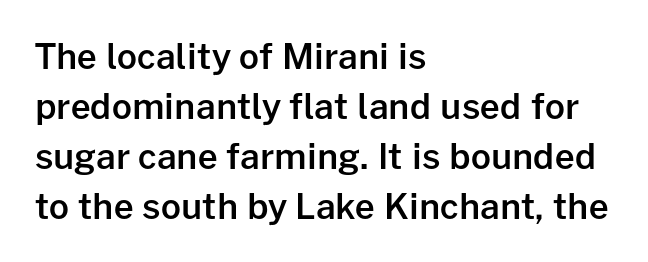
Q: Is the text bold? A: Semi-bold.
Q: Is the text italic (slanted)? A: No, it is upright.
Q: Is the typeface a serif or a sans-serif typeface? A: Sans-serif.
Q: Is the text underlined? A: No.
Q: How is the paragraph aligned? A: Left-aligned.
Q: Is the spacing between letters normal or unusually wide? A: Normal.
Q: Is the spacing between lines tight, normal or loose? A: Normal.
Q: Width (condensed, normal, or wide)? A: Normal.
Q: Stroke contrast? A: Low.
Q: x-height? A: Medium.
Q: Monospaced? A: No.
